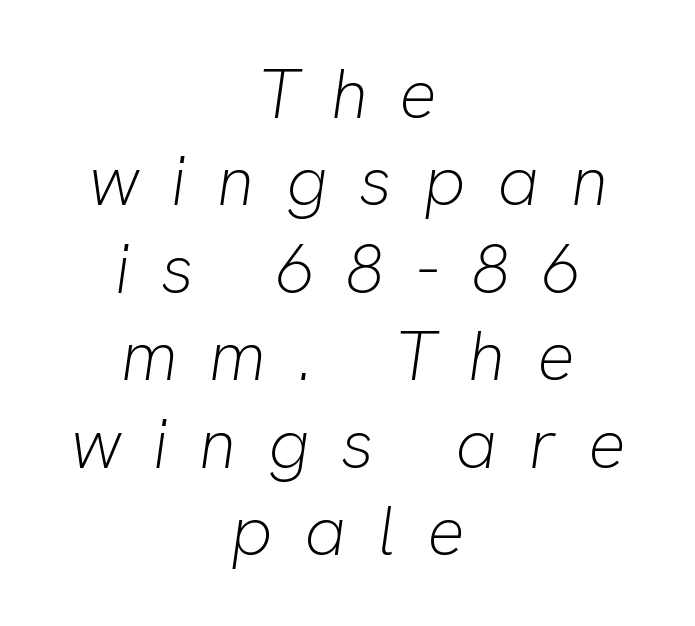
Q: Is the text bold? A: No.
Q: Is the text italic (slanted)? A: Yes, it leans right by about 8 degrees.
Q: Is the text underlined? A: No.
Q: How is the paragraph aligned? A: Centered.
Q: Is the spacing between letters normal or unusually wide? A: Unusually wide.
Q: Is the spacing between lines tight, normal or loose? A: Normal.
Q: Width (condensed, normal, or wide)? A: Normal.
Q: Stroke contrast? A: Low.
Q: x-height? A: Medium.
Q: Monospaced? A: No.
